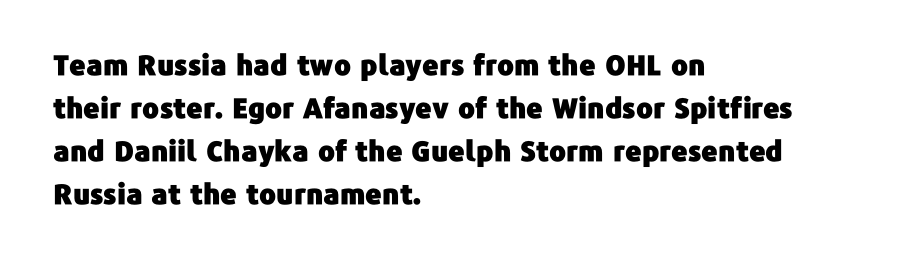
{"serif": "no", "italic": "no", "width": "normal", "stroke_contrast": "low", "x_height": "medium", "monospaced": "no", "underline": "no", "align": "left", "line_spacing": "normal", "line_spacing_ratio": 1.54, "letter_spacing": "normal", "letter_spacing_em": 0.0, "glyph_px": 28}
